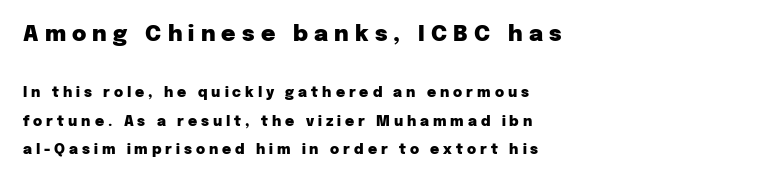
In terms of posture, this sample is upright. A student would notice the top passage is typeset larger than what follows. Decoration check: the copy has no underline. Quick note: interline space is abundant. Its strokes are broad and dark, the hallmark of bold type.
